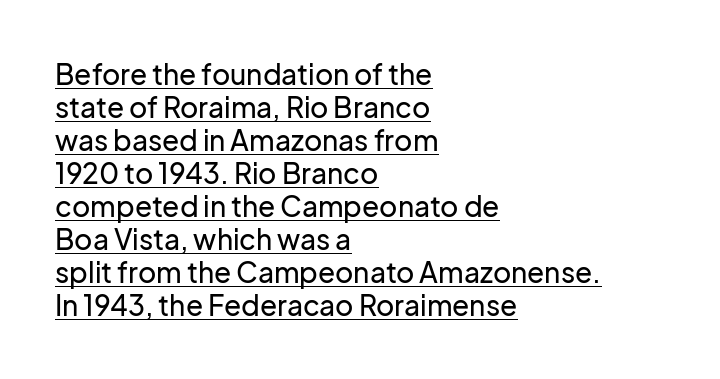
Q: Is the text italic (slanted)? A: No, it is upright.
Q: Is the typeface a serif or a sans-serif typeface? A: Sans-serif.
Q: Is the text underlined? A: Yes.
Q: How is the paragraph aligned? A: Left-aligned.
Q: Is the spacing between letters normal or unusually wide? A: Normal.
Q: Width (condensed, normal, or wide)? A: Normal.
Q: Stroke contrast? A: Low.
Q: x-height? A: Medium.
Q: Monospaced? A: No.
